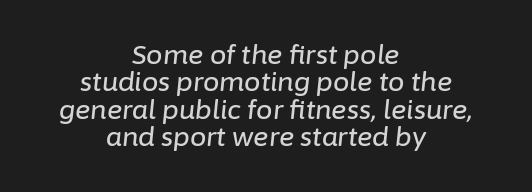
Nothing unusual about the tracking: characters are spaced as the font intends. Nobody drew a line under any word here. One glance says dense: line gaps are narrower than usual. Caption: multi-line text, centered on the measure. The axis of the letterforms is tilted away from vertical.
